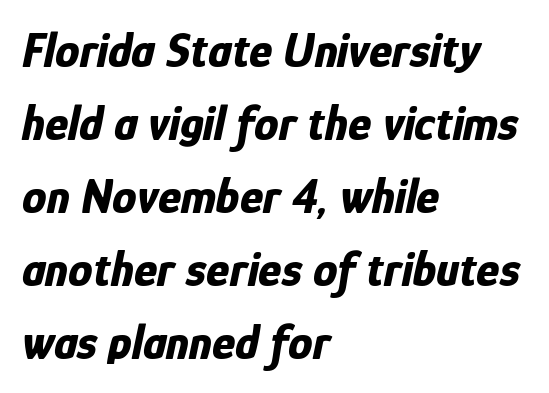
{"italic": "yes", "lean": "right", "slant_degrees": 12, "bold": "yes", "weight": "bold", "width": "condensed", "stroke_contrast": "low", "x_height": "medium", "monospaced": "no", "underline": "no", "align": "left", "line_spacing": "normal", "line_spacing_ratio": 1.49, "letter_spacing": "normal", "letter_spacing_em": 0.0, "glyph_px": 49}
